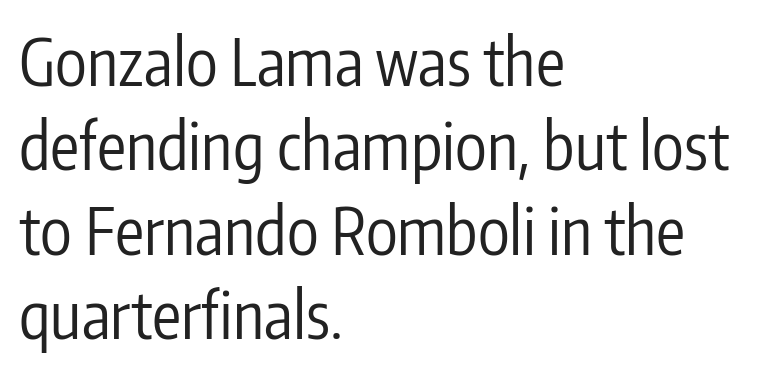
The space beneath each line is pristine and unruled. Ink coverage per letter is moderate at most. The rendering uses natural spacing where letterforms have individual widths. Evenly set lines give the paragraph a standard silhouette. A typesetter would call this zero additional tracking.
